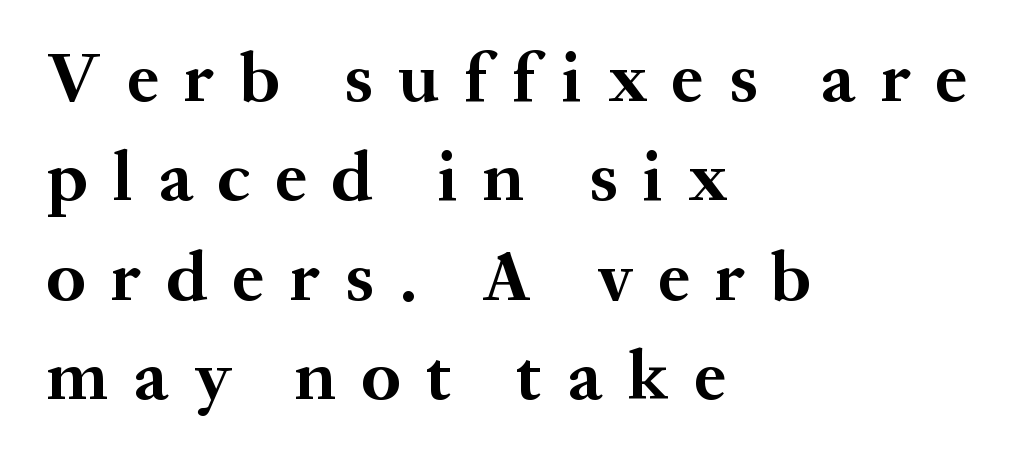
Q: Is the text bold? A: Yes.
Q: Is the text italic (slanted)? A: No, it is upright.
Q: Is the typeface a serif or a sans-serif typeface? A: Serif.
Q: Is the text underlined? A: No.
Q: How is the paragraph aligned? A: Left-aligned.
Q: Is the spacing between letters normal or unusually wide? A: Unusually wide.
Q: Is the spacing between lines tight, normal or loose? A: Normal.
Q: Width (condensed, normal, or wide)? A: Normal.
Q: Stroke contrast? A: Medium.
Q: x-height? A: Medium.
Q: Monospaced? A: No.
